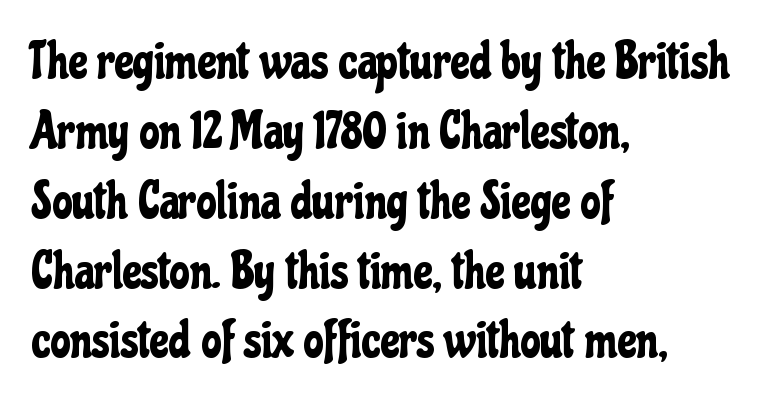
The image shows 51 px condensed sans-serif type, upright; set left-aligned, normal line spacing (1.37x), normal letter spacing, not underlined; low stroke contrast and a medium x-height.
